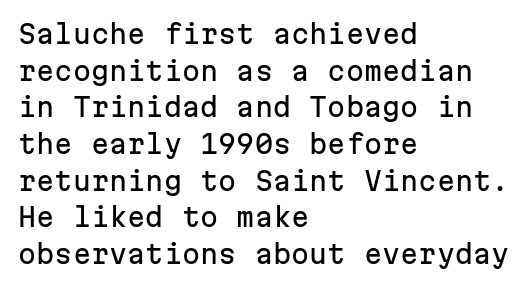
The image shows 26 px text type, upright; set left-aligned, normal line spacing (1.41x), normal letter spacing, not underlined.
